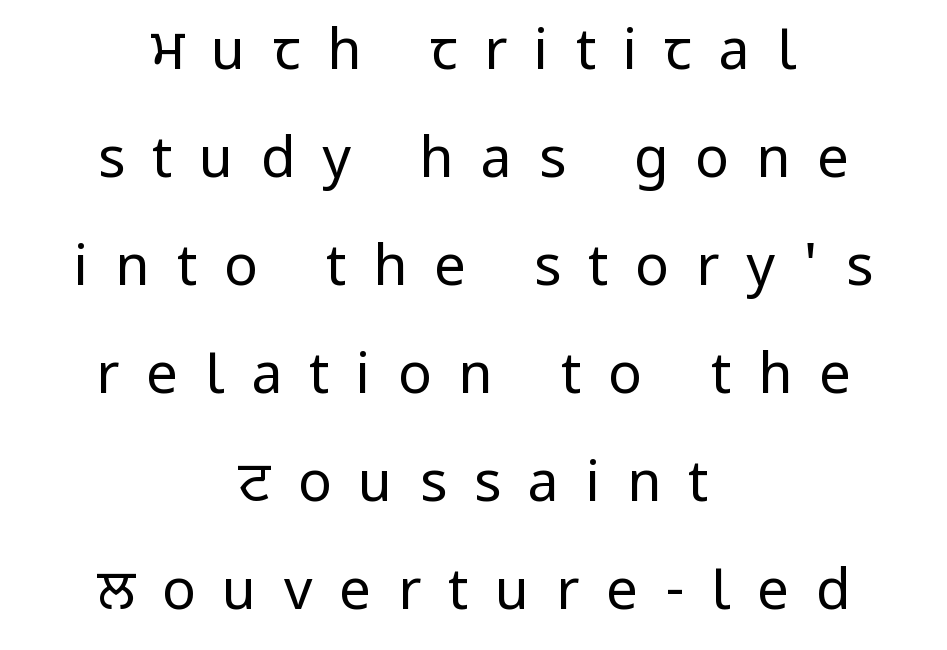
Q: Is the text bold? A: No.
Q: Is the text italic (slanted)? A: No, it is upright.
Q: Is the typeface a serif or a sans-serif typeface? A: Sans-serif.
Q: Is the text underlined? A: No.
Q: How is the paragraph aligned? A: Centered.
Q: Is the spacing between letters normal or unusually wide? A: Unusually wide.
Q: Is the spacing between lines tight, normal or loose? A: Loose.
Q: Width (condensed, normal, or wide)? A: Normal.
Q: Stroke contrast? A: Low.
Q: x-height? A: Medium.
Q: Monospaced? A: No.
